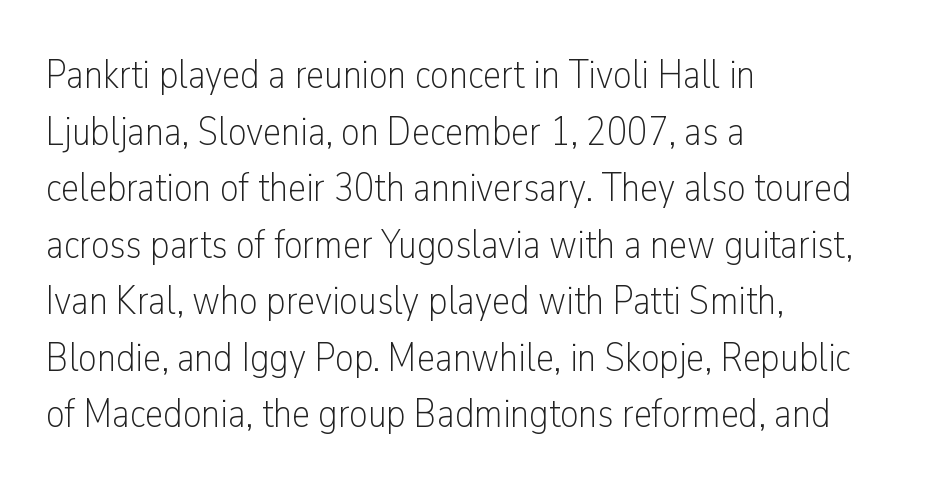
Q: Is the text bold? A: No.
Q: Is the text italic (slanted)? A: No, it is upright.
Q: Is the typeface a serif or a sans-serif typeface? A: Sans-serif.
Q: Is the text underlined? A: No.
Q: How is the paragraph aligned? A: Left-aligned.
Q: Is the spacing between letters normal or unusually wide? A: Normal.
Q: Is the spacing between lines tight, normal or loose? A: Normal.
Q: Width (condensed, normal, or wide)? A: Condensed.
Q: Stroke contrast? A: Low.
Q: x-height? A: Medium.
Q: Monospaced? A: No.
